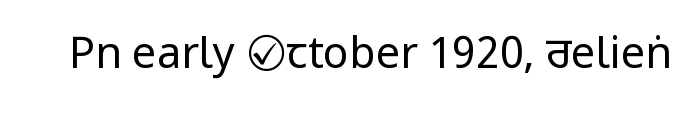
Is this a heavy cut? Hardly; it is regular or lighter. The gaps between neighbouring characters are ordinary and unremarkable. These lines are rendered in a variable-pitch font. Ascenders rise straight up at ninety degrees. I'd call this a sans setting — the letters go barefoot.
